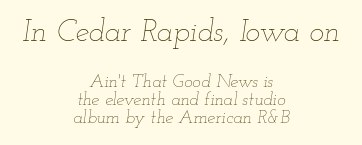
In terms of leading, this rendering errs on the cramped side. Horizontally, the lines are justified to the midpoint only. Underline: absent. Every character sits at an angle, as italics do. Default kerning and tracking; the words read as compact shapes. The block sitting higher on the canvas is the one with enlarged characters.
